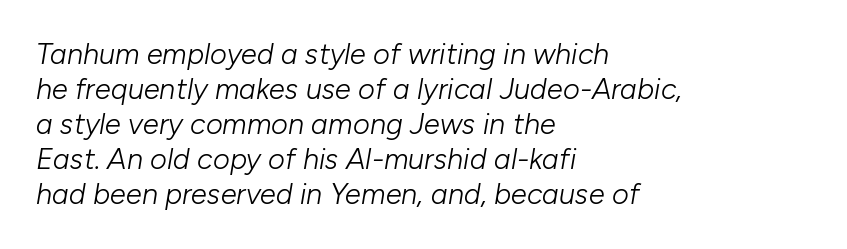
{"italic": "yes", "lean": "right", "slant_degrees": 10, "bold": "no", "weight": "light", "width": "normal", "stroke_contrast": "low", "x_height": "medium", "monospaced": "no", "underline": "no", "align": "left", "line_spacing_ratio": 1.21, "letter_spacing": "normal", "letter_spacing_em": 0.0, "glyph_px": 29}
